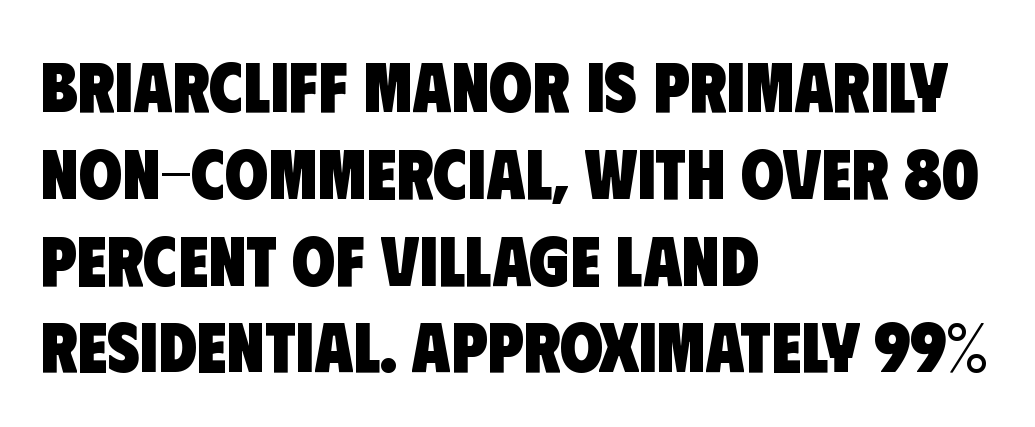
A typesetter would call this proportional, since set widths differ per character. Reading down the block, your eye returns to a fixed left position each line. I'd call this a sans setting — the letters go barefoot. Heavy-handed strokes throughout: this text is bold.
